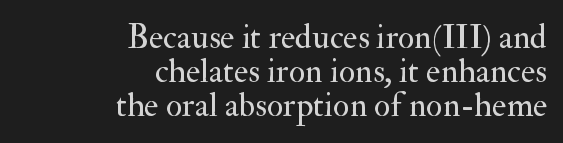
The image shows 34 px regular-weight serif type, upright; set right-aligned, tight line spacing (1.0x), normal letter spacing, not underlined; medium stroke contrast and a small x-height.
